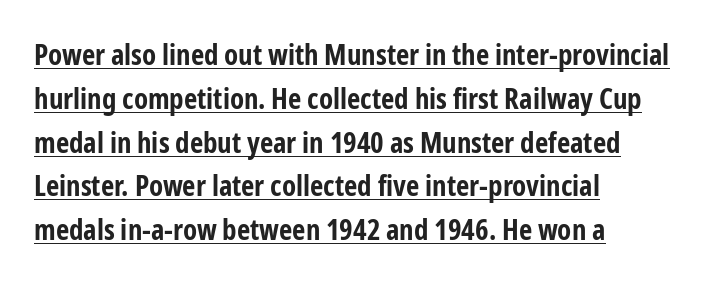
Q: Is the text bold? A: Yes.
Q: Is the text italic (slanted)? A: No, it is upright.
Q: Is the typeface a serif or a sans-serif typeface? A: Sans-serif.
Q: Is the text underlined? A: Yes.
Q: How is the paragraph aligned? A: Left-aligned.
Q: Is the spacing between letters normal or unusually wide? A: Normal.
Q: Is the spacing between lines tight, normal or loose? A: Normal.
Q: Width (condensed, normal, or wide)? A: Condensed.
Q: Stroke contrast? A: Low.
Q: x-height? A: Medium.
Q: Monospaced? A: No.
